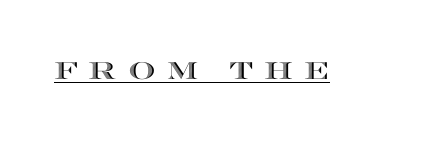
Is there any slant? The stems are plumb. Has an underline been added? It has. Words appear elongated and porous because spacing is wide.
